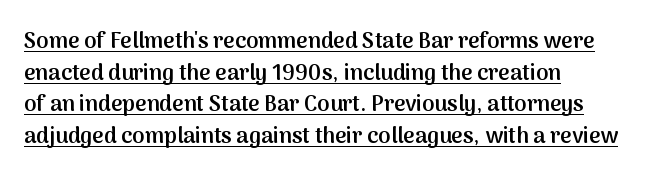
{"italic": "no", "bold": "semi", "underline": "yes", "align": "left", "line_spacing": "normal", "line_spacing_ratio": 1.44, "letter_spacing": "normal", "letter_spacing_em": 0.0, "glyph_px": 22}
